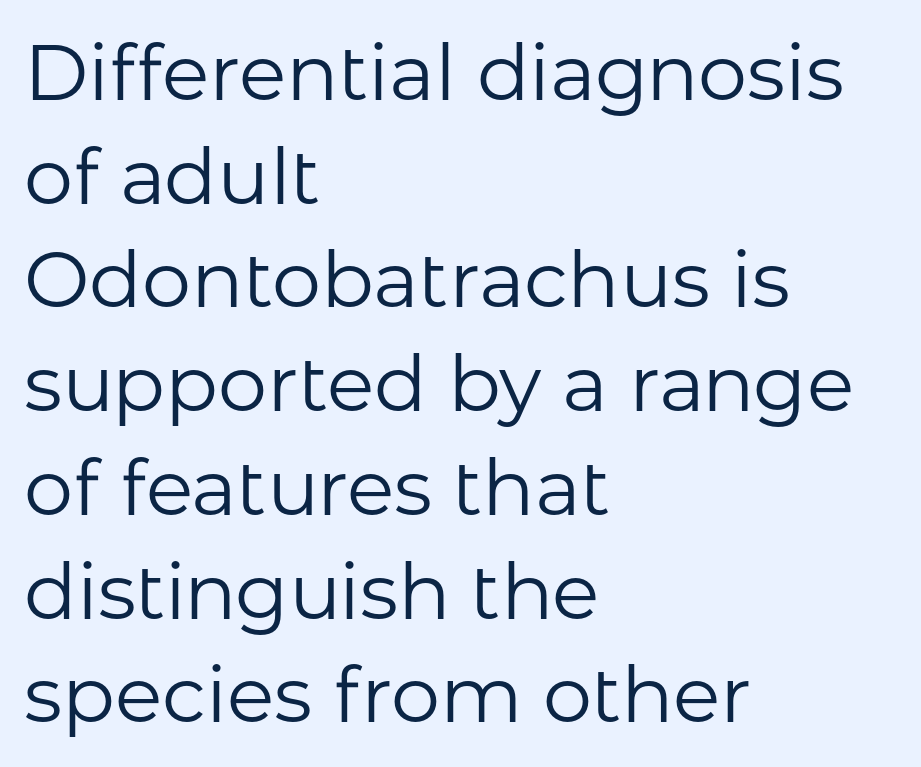
Q: Is the text bold? A: No.
Q: Is the text italic (slanted)? A: No, it is upright.
Q: Is the typeface a serif or a sans-serif typeface? A: Sans-serif.
Q: Is the text underlined? A: No.
Q: How is the paragraph aligned? A: Left-aligned.
Q: Is the spacing between letters normal or unusually wide? A: Normal.
Q: Is the spacing between lines tight, normal or loose? A: Normal.
Q: Width (condensed, normal, or wide)? A: Normal.
Q: Stroke contrast? A: Low.
Q: x-height? A: Medium.
Q: Monospaced? A: No.
